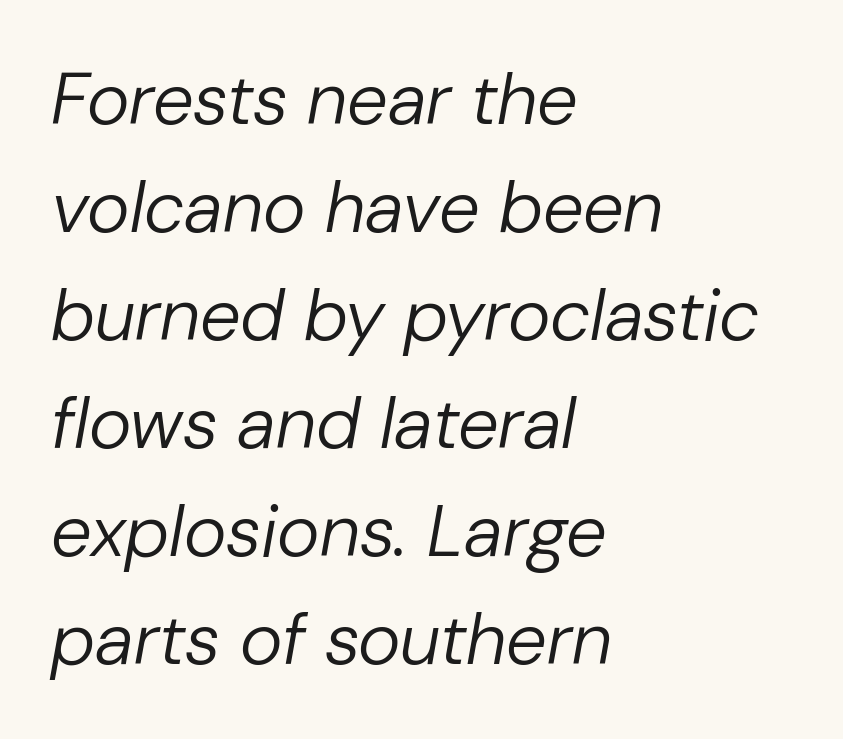
The letterforms sit at book weight or below. The lines are quadded left. There's an unmistakable incline to the writing here. If you measured baseline to baseline, you'd find a middling distance.
